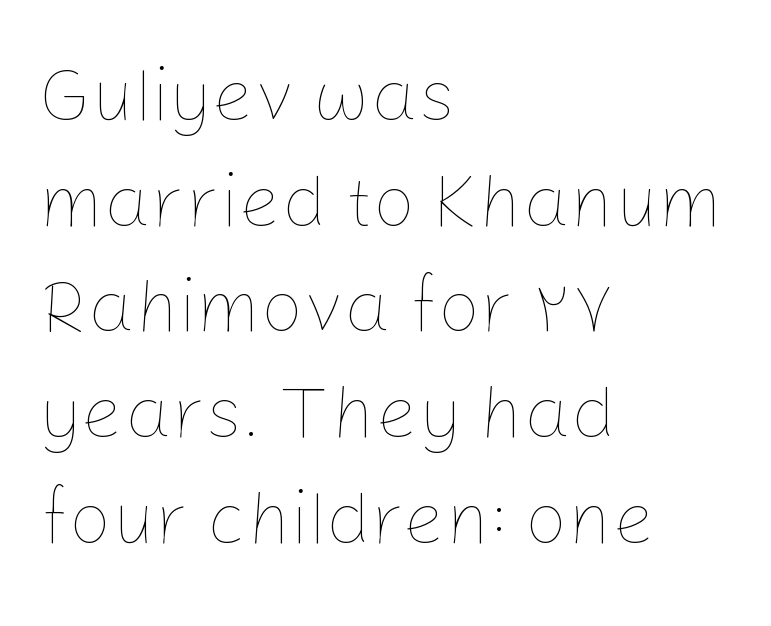
Q: Is the text bold? A: No.
Q: Is the text italic (slanted)? A: No, it is upright.
Q: Is the text underlined? A: No.
Q: How is the paragraph aligned? A: Left-aligned.
Q: Is the spacing between letters normal or unusually wide? A: Normal.
Q: Is the spacing between lines tight, normal or loose? A: Normal.
Q: Width (condensed, normal, or wide)? A: Normal.
Q: Stroke contrast? A: Low.
Q: x-height? A: Medium.
Q: Monospaced? A: No.
